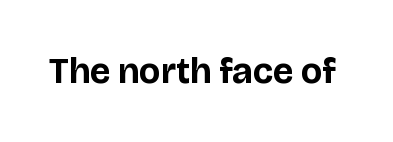
Q: Is the text bold? A: Yes.
Q: Is the text italic (slanted)? A: No, it is upright.
Q: Is the typeface a serif or a sans-serif typeface? A: Sans-serif.
Q: Is the text underlined? A: No.
Q: Is the spacing between letters normal or unusually wide? A: Normal.
Q: Width (condensed, normal, or wide)? A: Normal.
Q: Stroke contrast? A: Low.
Q: x-height? A: Large.
Q: Monospaced? A: No.
